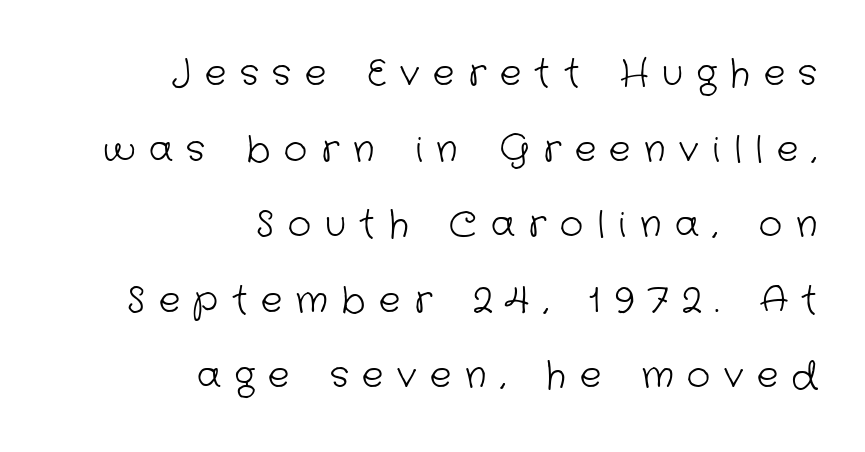
Q: Is the text bold? A: No.
Q: Is the typeface a serif or a sans-serif typeface? A: Sans-serif.
Q: Is the text underlined? A: No.
Q: How is the paragraph aligned? A: Right-aligned.
Q: Is the spacing between letters normal or unusually wide? A: Unusually wide.
Q: Is the spacing between lines tight, normal or loose? A: Loose.
Q: Width (condensed, normal, or wide)? A: Normal.
Q: Stroke contrast? A: Low.
Q: x-height? A: Medium.
Q: Monospaced? A: No.
